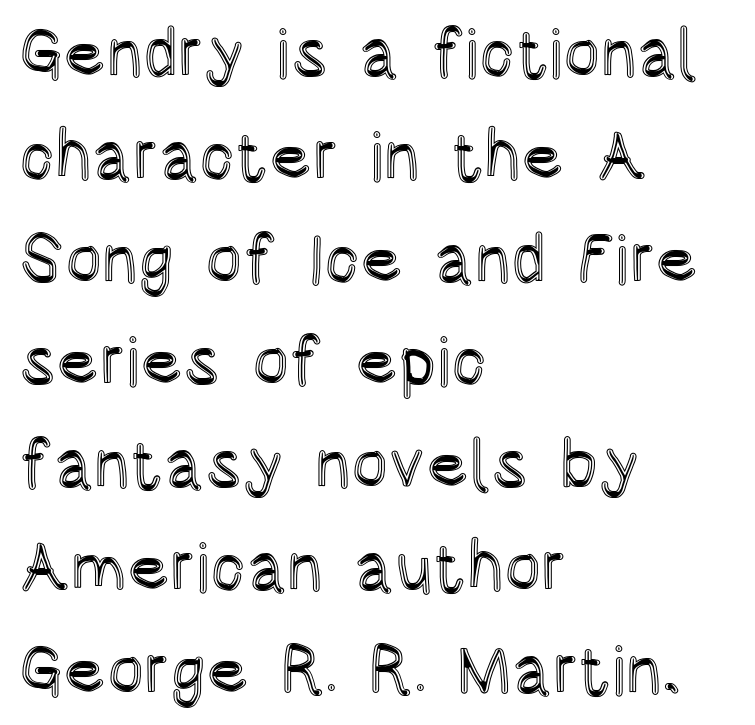
Q: Is the text italic (slanted)? A: No, it is upright.
Q: Is the text underlined? A: No.
Q: How is the paragraph aligned? A: Left-aligned.
Q: Is the spacing between letters normal or unusually wide? A: Normal.
Q: Is the spacing between lines tight, normal or loose? A: Normal.
Q: Width (condensed, normal, or wide)? A: Condensed.
Q: x-height? A: Large.
Q: Monospaced? A: No.
